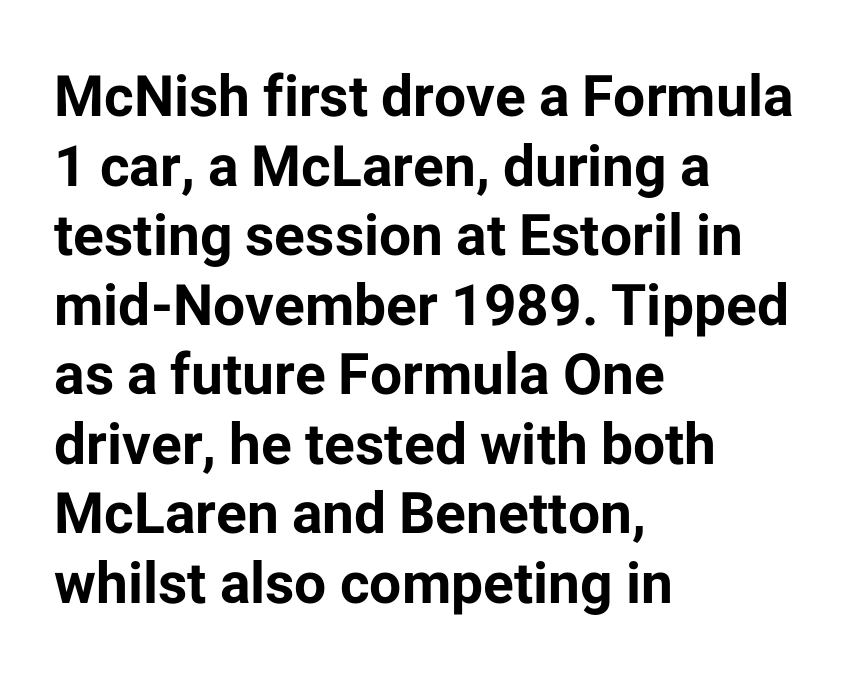
{"serif": "no", "italic": "no", "bold": "yes", "weight": "bold", "width": "normal", "stroke_contrast": "low", "x_height": "medium", "monospaced": "no", "underline": "no", "align": "left", "line_spacing_ratio": 1.22, "letter_spacing": "normal", "letter_spacing_em": 0.0, "glyph_px": 57}
